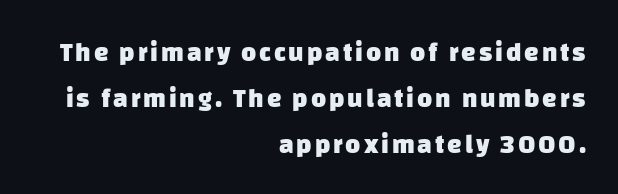
Q: Is the text bold? A: Yes.
Q: Is the text underlined? A: No.
Q: How is the paragraph aligned? A: Right-aligned.
